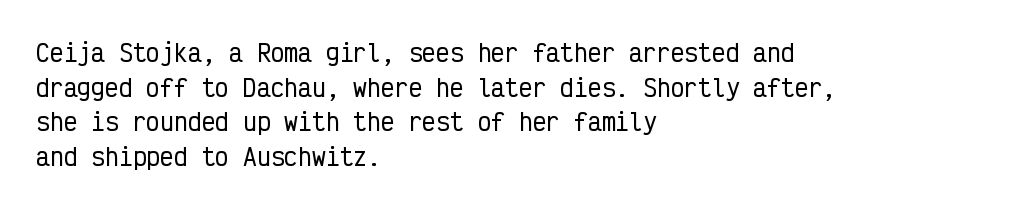
The image shows 23 px text type, upright; set left-aligned, normal line spacing (1.51x), normal letter spacing, not underlined.
